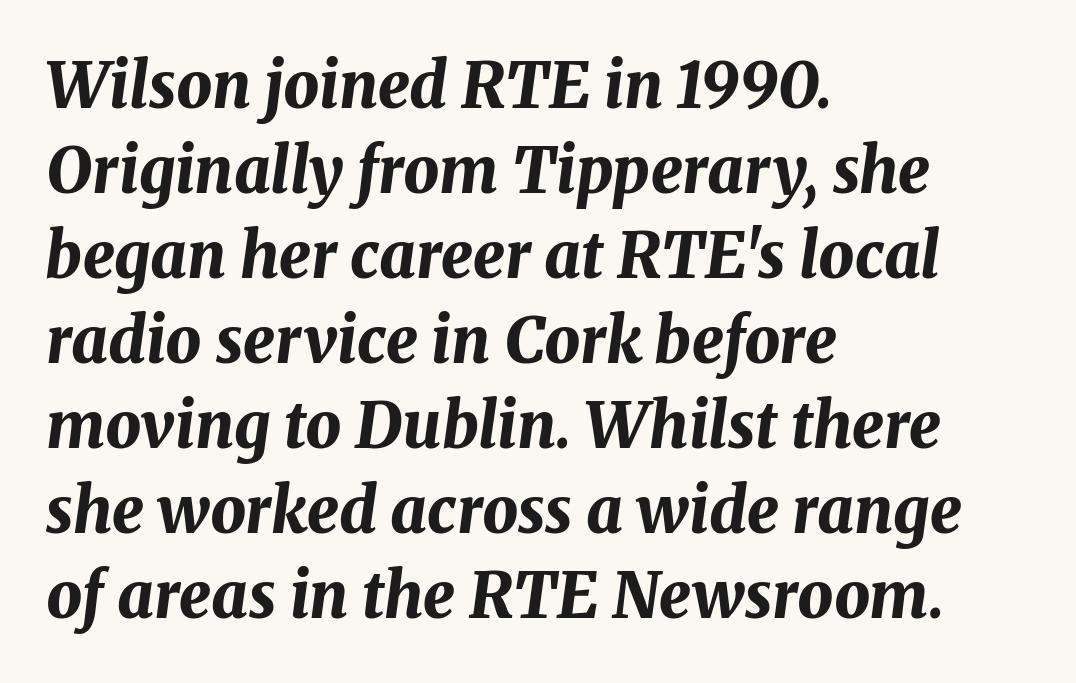
The image shows 63 px bold type, italic (leaning right); set left-aligned, normal line spacing (1.35x), normal letter spacing, not underlined; medium stroke contrast and a medium x-height.
